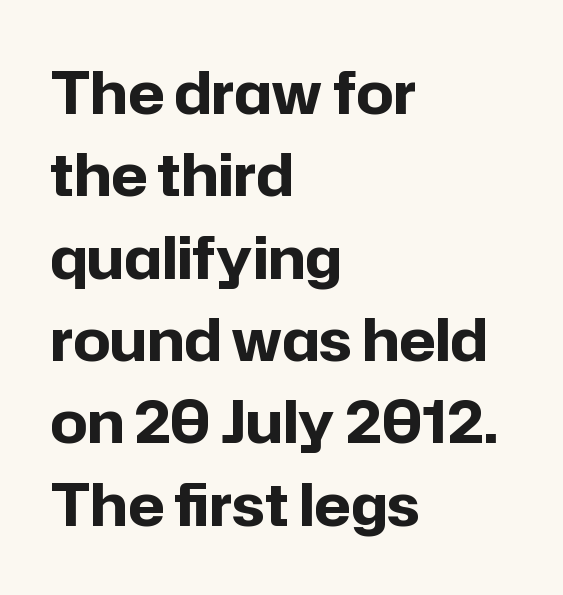
{"serif": "no", "italic": "no", "bold": "yes", "weight": "bold", "width": "normal", "stroke_contrast": "low", "x_height": "medium", "monospaced": "no", "underline": "no", "align": "left", "line_spacing": "normal", "line_spacing_ratio": 1.42, "letter_spacing": "normal", "letter_spacing_em": 0.0, "glyph_px": 58}
